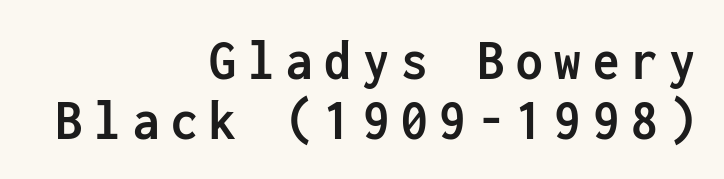
{"serif": "no", "italic": "no", "bold": "yes", "weight": "semibold", "width": "condensed", "stroke_contrast": "low", "x_height": "medium", "monospaced": "yes", "underline": "no", "align": "right", "line_spacing": "tight", "line_spacing_ratio": 1.01, "letter_spacing": "wide", "letter_spacing_em": 0.2, "glyph_px": 59}
